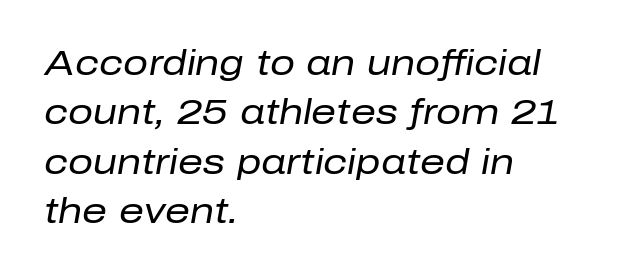
The image shows 35 px regular-weight type, italic (leaning right); set left-aligned, normal line spacing (1.41x), normal letter spacing, not underlined; low stroke contrast and a medium x-height.
